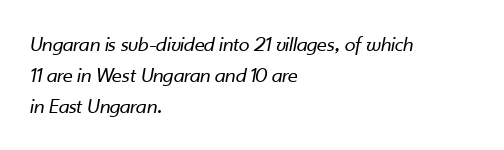
Every row of glyphs begins at an identical x-position on the left. Vertical spacing — default. Rule under the text: the space is simply empty. Tracking value appears to be zero — textbook default spacing.
